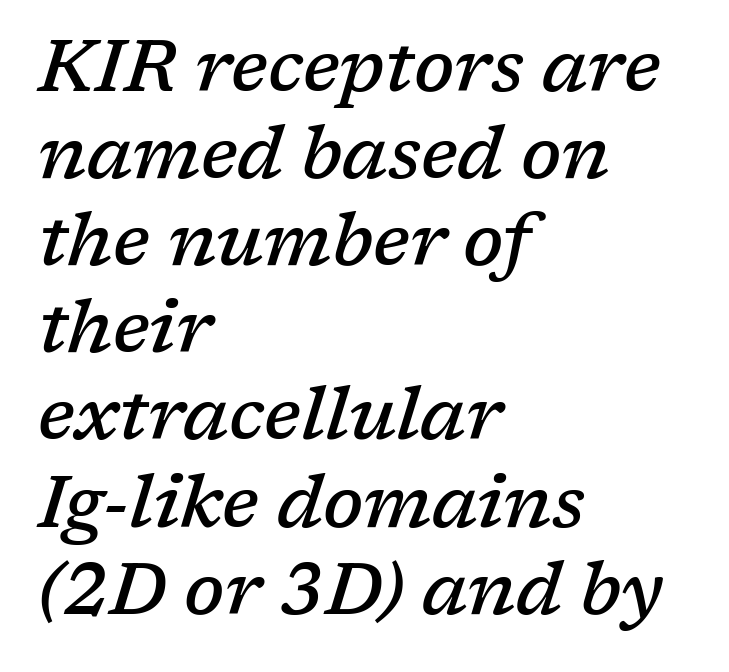
{"serif": "yes", "italic": "yes", "lean": "right", "slant_degrees": 17, "bold": "semi", "weight": "semibold", "width": "normal", "stroke_contrast": "low", "x_height": "medium", "monospaced": "no", "underline": "no", "align": "left", "line_spacing_ratio": 1.21, "letter_spacing": "normal", "letter_spacing_em": 0.0, "glyph_px": 72}
